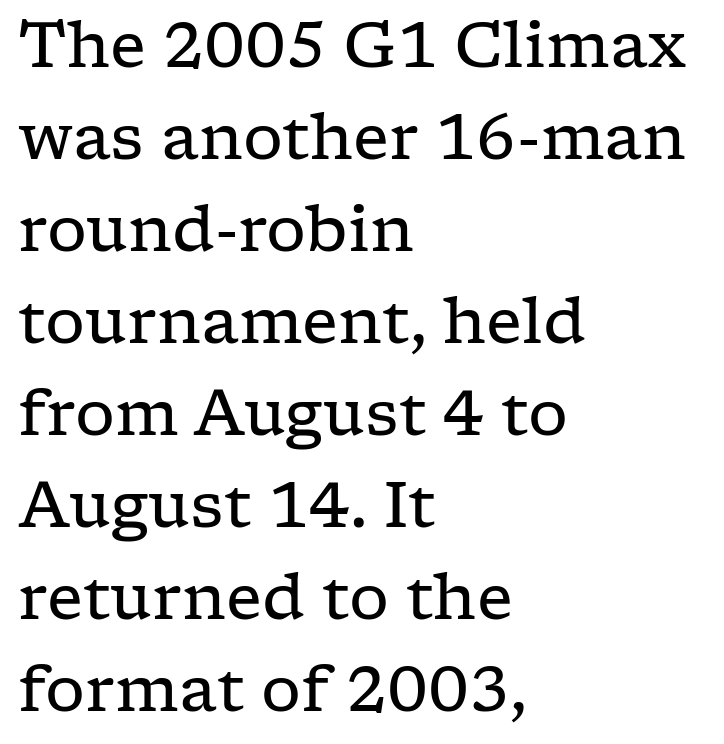
The image shows 63 px regular-weight, wide serif type, upright; set left-aligned, normal line spacing (1.46x), normal letter spacing, not underlined; low stroke contrast and a medium x-height.
